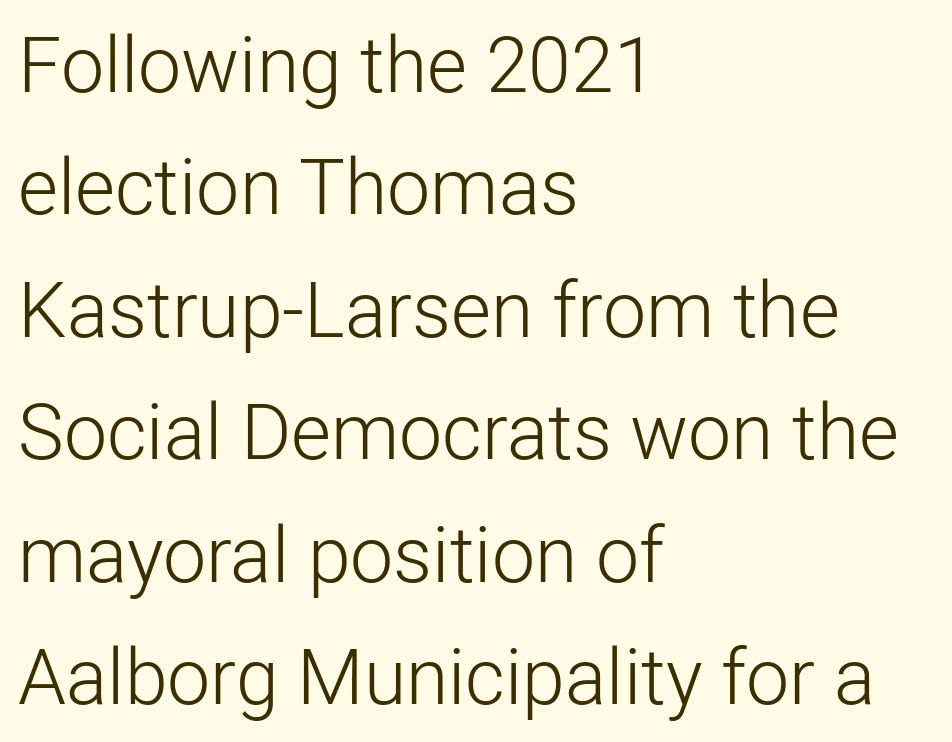
{"serif": "no", "italic": "no", "bold": "no", "weight": "light", "width": "normal", "stroke_contrast": "low", "x_height": "medium", "monospaced": "no", "underline": "no", "align": "left", "line_spacing": "normal", "line_spacing_ratio": 1.59, "letter_spacing": "normal", "letter_spacing_em": 0.0, "glyph_px": 77}
